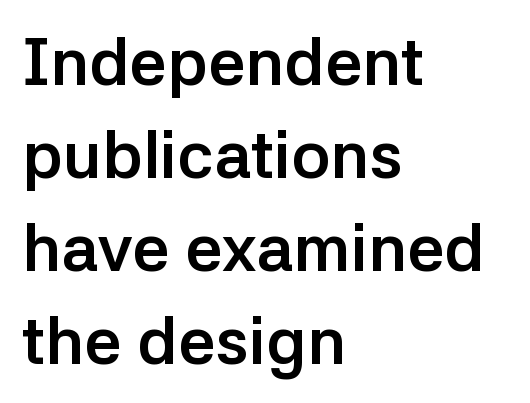
{"serif": "no", "italic": "no", "bold": "yes", "weight": "semibold", "width": "normal", "stroke_contrast": "low", "x_height": "medium", "monospaced": "no", "underline": "no", "align": "left", "line_spacing": "normal", "line_spacing_ratio": 1.41, "letter_spacing": "normal", "letter_spacing_em": 0.0, "glyph_px": 66}
